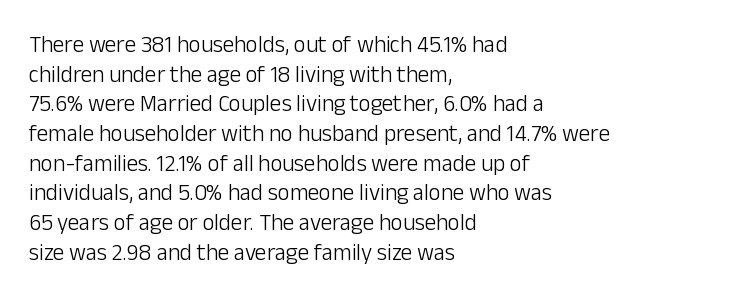
The lines sit at an ordinary, default distance from one another. The rag falls on the right side of this text block. The characters are drawn with everyday or finer stroke widths. Descender tails drop into unmarked territory.
